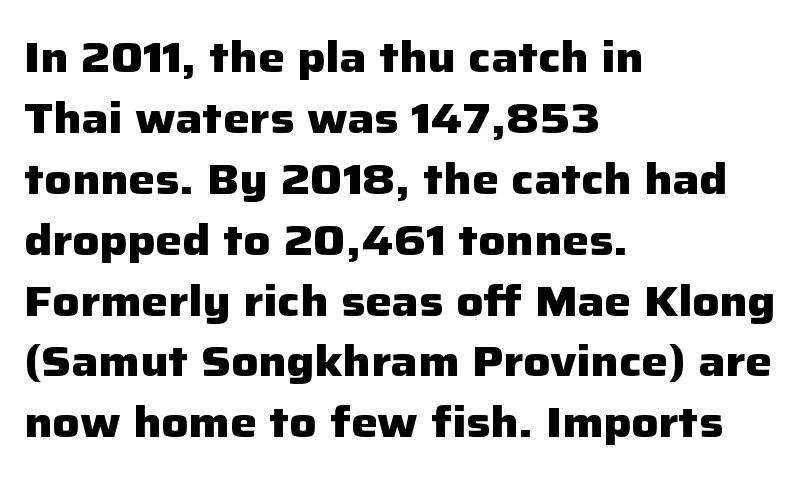
The image shows 42 px heavy sans-serif type, upright; set left-aligned, normal line spacing (1.45x), normal letter spacing, not underlined; low stroke contrast and a medium x-height.
